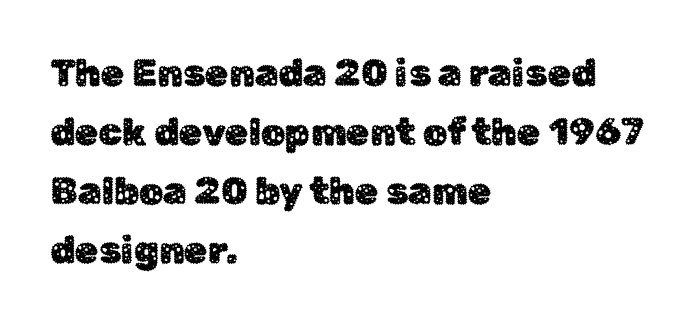
Q: Is the text italic (slanted)? A: No, it is upright.
Q: Is the typeface a serif or a sans-serif typeface? A: Sans-serif.
Q: Is the text underlined? A: No.
Q: How is the paragraph aligned? A: Left-aligned.
Q: Is the spacing between letters normal or unusually wide? A: Normal.
Q: Is the spacing between lines tight, normal or loose? A: Normal.
Q: Width (condensed, normal, or wide)? A: Normal.
Q: Stroke contrast? A: Low.
Q: x-height? A: Medium.
Q: Monospaced? A: No.
